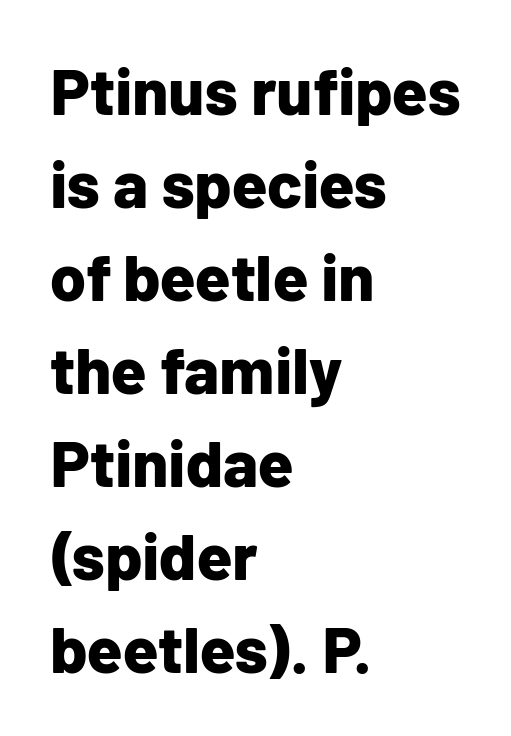
The image shows 65 px bold sans-serif type, upright; set left-aligned, normal line spacing (1.43x), normal letter spacing, not underlined; low stroke contrast and a medium x-height.
